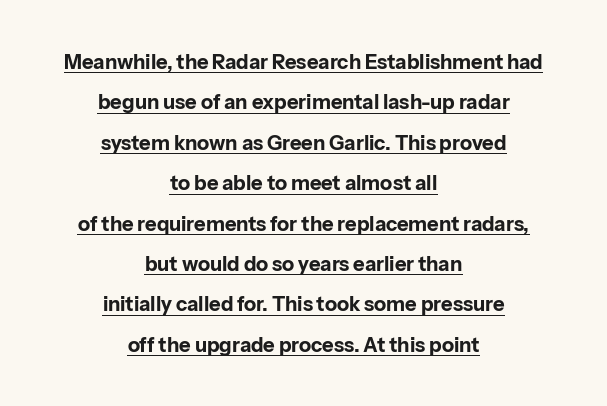
The image shows 20 px bold type, upright; set centered, loose line spacing (2.02x), normal letter spacing, underlined.
